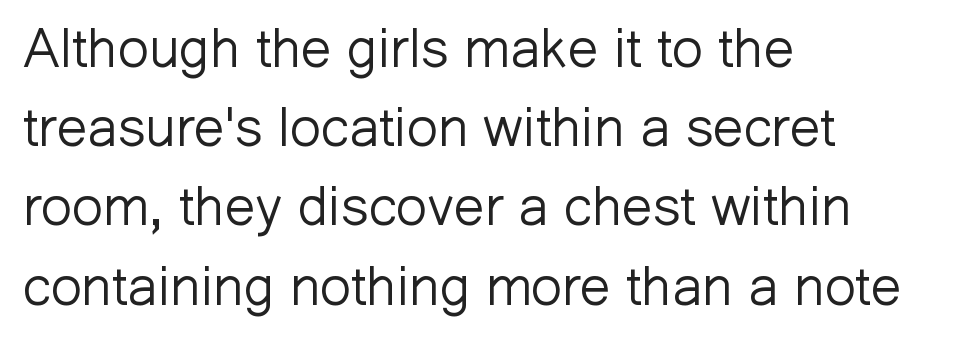
Q: Is the text bold? A: No.
Q: Is the text italic (slanted)? A: No, it is upright.
Q: Is the typeface a serif or a sans-serif typeface? A: Sans-serif.
Q: Is the text underlined? A: No.
Q: How is the paragraph aligned? A: Left-aligned.
Q: Is the spacing between letters normal or unusually wide? A: Normal.
Q: Is the spacing between lines tight, normal or loose? A: Normal.
Q: Width (condensed, normal, or wide)? A: Normal.
Q: Stroke contrast? A: Low.
Q: x-height? A: Medium.
Q: Monospaced? A: No.
